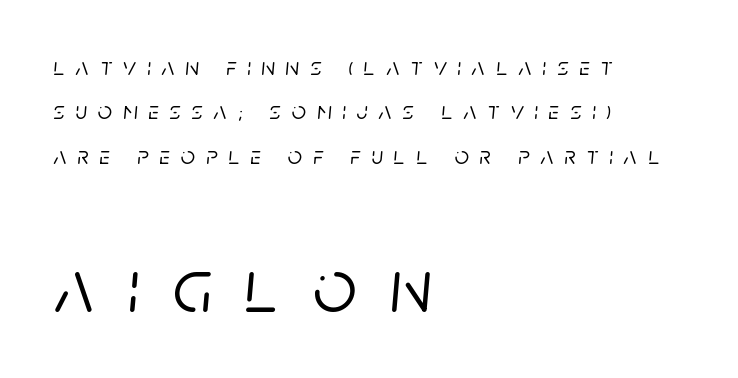
Yep, that's italic — everything's leaning. Descender tails drop into unmarked territory. The lower block of text is set noticeably larger than the block above it. Here the glyphs are tracked loosely, breaking word shapes into spaced letters. Alignment: flush left. The passage shown is typed in a proportional face where columns would drift.
